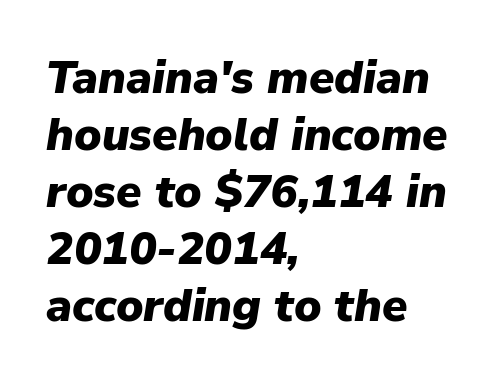
Q: Is the text bold? A: Yes.
Q: Is the text italic (slanted)? A: Yes, it leans right by about 9 degrees.
Q: Is the text underlined? A: No.
Q: How is the paragraph aligned? A: Left-aligned.
Q: Is the spacing between letters normal or unusually wide? A: Normal.
Q: Width (condensed, normal, or wide)? A: Normal.
Q: Stroke contrast? A: Low.
Q: x-height? A: Medium.
Q: Monospaced? A: No.
